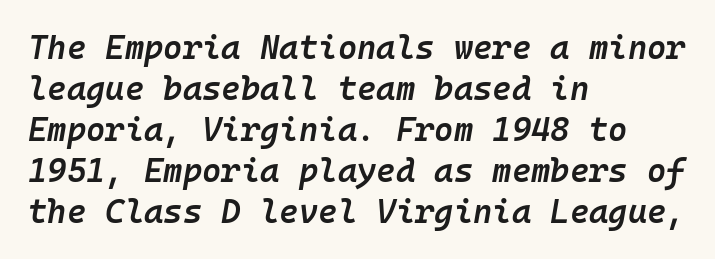
This is the in-between weight designers call semibold or demi. The letters march in equal steps, a hallmark of fixed-pitch type. Notice how the stems are inclined rather than vertical — that's the hallmark of italics. Glyph-to-glyph distance matches everyday printed text. Each row of text sits above clean, open space.
